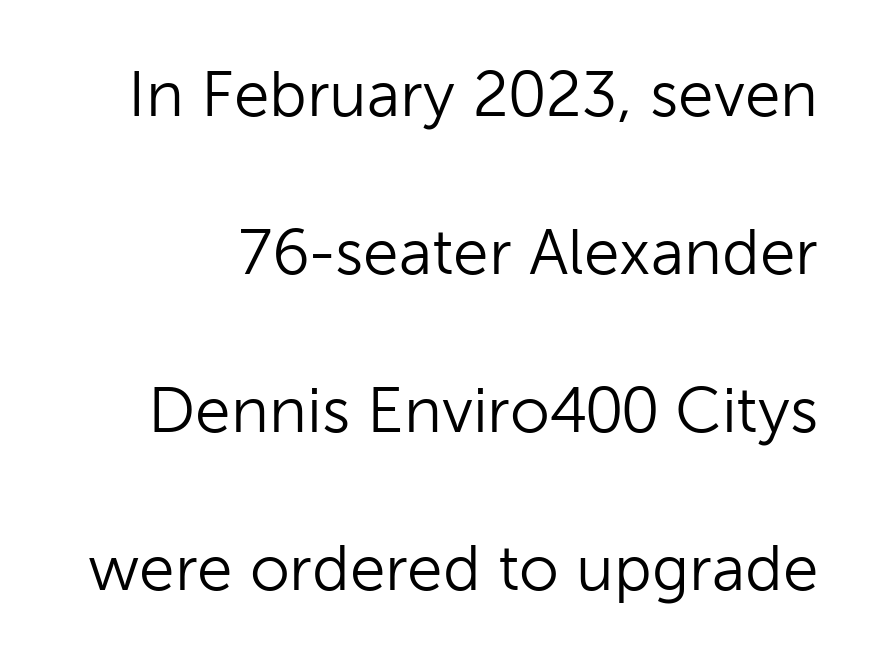
{"serif": "no", "italic": "no", "bold": "no", "weight": "light", "width": "normal", "stroke_contrast": "low", "x_height": "medium", "monospaced": "no", "underline": "no", "line_spacing": "loose", "line_spacing_ratio": 2.47, "letter_spacing": "normal", "letter_spacing_em": 0.0, "glyph_px": 64}
